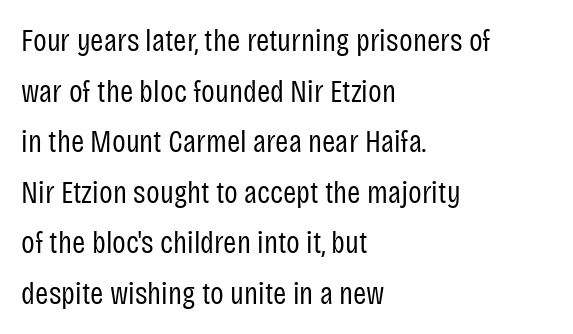
The image shows 32 px regular-weight, condensed sans-serif type, upright; set left-aligned, normal line spacing (1.58x), normal letter spacing, not underlined; low stroke contrast and a large x-height.
